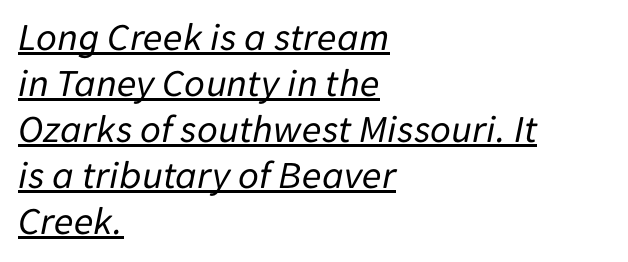
Q: Is the text bold? A: No.
Q: Is the text italic (slanted)? A: Yes, it leans right by about 11 degrees.
Q: Is the text underlined? A: Yes.
Q: How is the paragraph aligned? A: Left-aligned.
Q: Is the spacing between letters normal or unusually wide? A: Normal.
Q: Is the spacing between lines tight, normal or loose? A: Tight.
Q: Width (condensed, normal, or wide)? A: Normal.
Q: Stroke contrast? A: Low.
Q: x-height? A: Medium.
Q: Monospaced? A: No.
